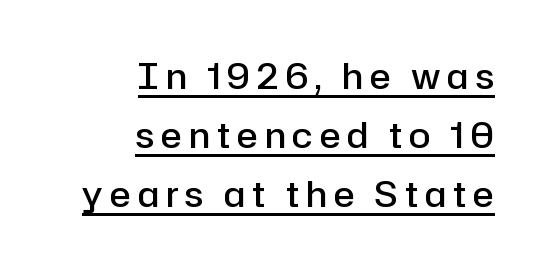
Designer's note — italics off, roman on. Here the designer chose a conventional face with non-uniform glyph widths. This rendering widens character spacing well past its baseline value. Check where the strokes stop: nothing finishes them off — pure sans. Each line ends at the same right margin while the left side varies.
